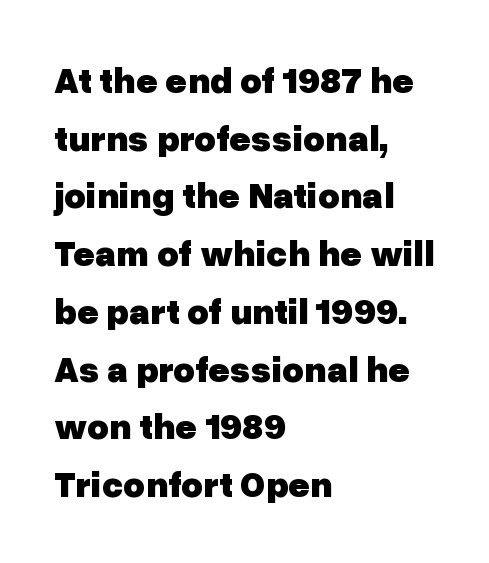
{"serif": "no", "italic": "no", "bold": "yes", "weight": "heavy", "width": "normal", "stroke_contrast": "low", "x_height": "medium", "monospaced": "no", "underline": "no", "align": "left", "line_spacing": "normal", "line_spacing_ratio": 1.56, "letter_spacing": "normal", "letter_spacing_em": 0.0, "glyph_px": 37}
